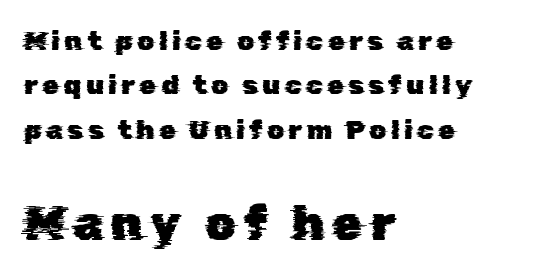
{"serif": "no", "width": "normal", "stroke_contrast": "low", "x_height": "medium", "monospaced": "no", "underline": "no", "align": "left", "line_spacing": "normal", "line_spacing_ratio": 1.64, "larger_block": "second", "size_ratio": 1.78, "glyph_px": 48}
